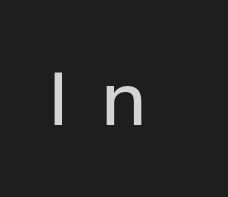
The image shows 73 px regular-weight sans-serif type, upright; set unusually wide letter spacing (+0.46 em), not underlined; low stroke contrast and a medium x-height.
